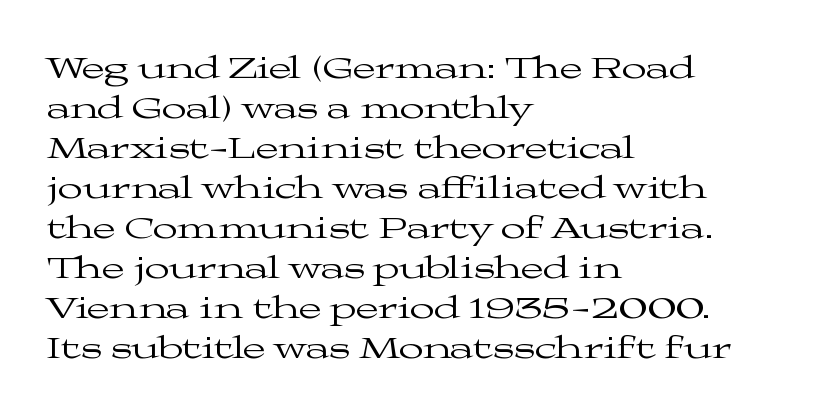
Q: Is the text bold? A: No.
Q: Is the text italic (slanted)? A: No, it is upright.
Q: Is the typeface a serif or a sans-serif typeface? A: Serif.
Q: Is the text underlined? A: No.
Q: How is the paragraph aligned? A: Left-aligned.
Q: Is the spacing between letters normal or unusually wide? A: Normal.
Q: Width (condensed, normal, or wide)? A: Wide.
Q: Stroke contrast? A: Medium.
Q: x-height? A: Medium.
Q: Monospaced? A: No.
